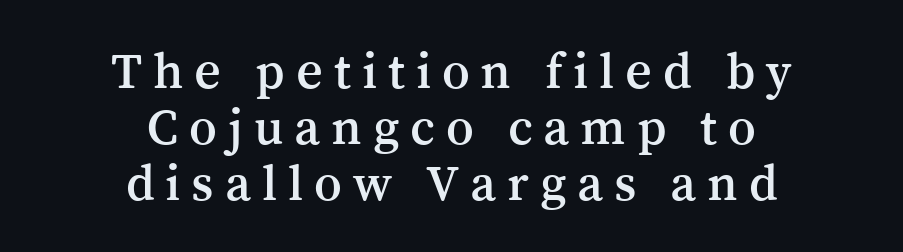
No italicization has been applied; the sample stays upright. Tracking value appears strongly positive — letters spread wide. These lines are rendered in a variable-pitch font. Examine the stroke ends and you'll spot serifs.
